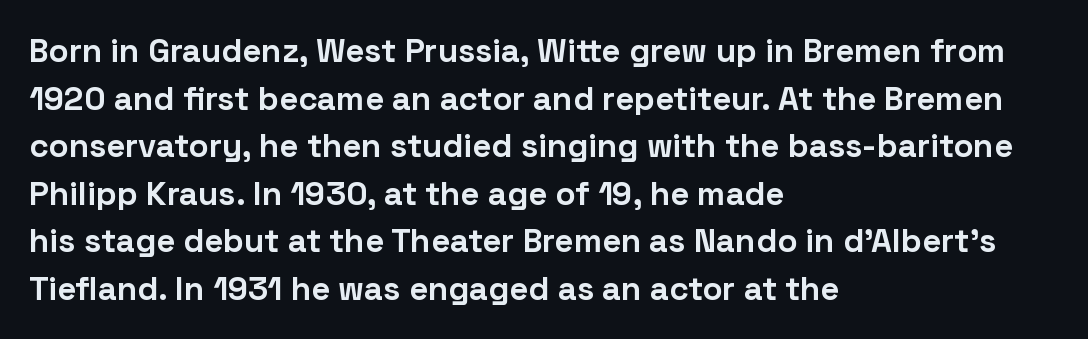
{"serif": "no", "italic": "no", "bold": "yes", "weight": "bold", "width": "normal", "stroke_contrast": "low", "x_height": "medium", "monospaced": "no", "underline": "no", "align": "left", "line_spacing": "normal", "line_spacing_ratio": 1.44, "letter_spacing": "normal", "letter_spacing_em": 0.0, "glyph_px": 33}
